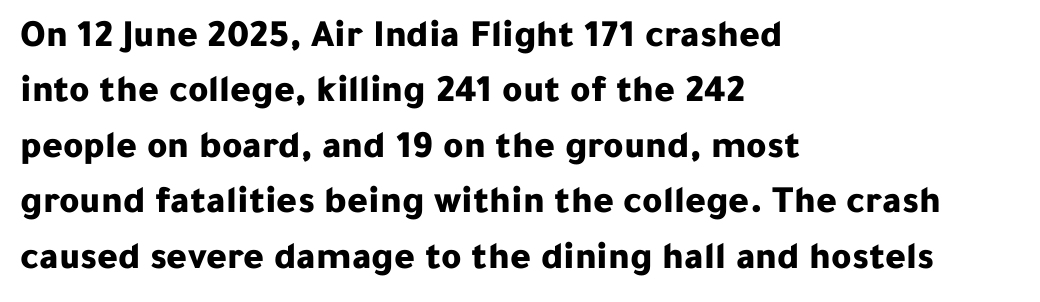
Q: Is the text bold? A: Yes.
Q: Is the text italic (slanted)? A: No, it is upright.
Q: Is the typeface a serif or a sans-serif typeface? A: Sans-serif.
Q: Is the text underlined? A: No.
Q: How is the paragraph aligned? A: Left-aligned.
Q: Is the spacing between letters normal or unusually wide? A: Normal.
Q: Is the spacing between lines tight, normal or loose? A: Normal.
Q: Width (condensed, normal, or wide)? A: Normal.
Q: Stroke contrast? A: Low.
Q: x-height? A: Medium.
Q: Monospaced? A: No.
